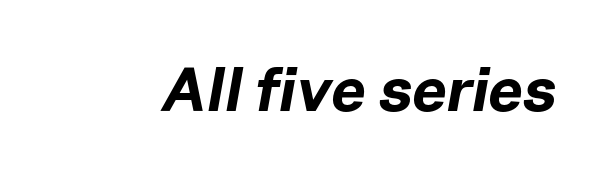
{"italic": "yes", "lean": "right", "slant_degrees": 10, "bold": "yes", "weight": "bold", "width": "normal", "stroke_contrast": "low", "x_height": "medium", "monospaced": "no", "underline": "no", "letter_spacing": "normal", "letter_spacing_em": 0.0, "glyph_px": 62}
